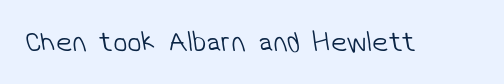
Q: Is the text bold? A: No.
Q: Is the typeface a serif or a sans-serif typeface? A: Sans-serif.
Q: Is the text underlined? A: No.
Q: Is the spacing between letters normal or unusually wide? A: Normal.
Q: Width (condensed, normal, or wide)? A: Normal.
Q: Stroke contrast? A: Low.
Q: x-height? A: Medium.
Q: Monospaced? A: No.
